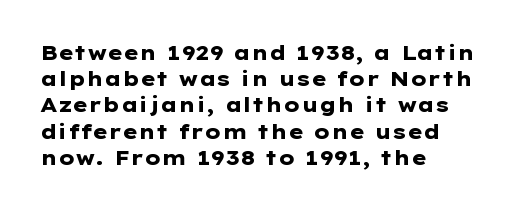
Leftover space on each line is placed entirely after the last word. Honestly, the row spacing looks completely unremarkable. This sample uses an upright cut, with every glyph sitting square on the baseline. A typesetter would call this zero additional tracking. Check the space under the baseline: it is left empty.
